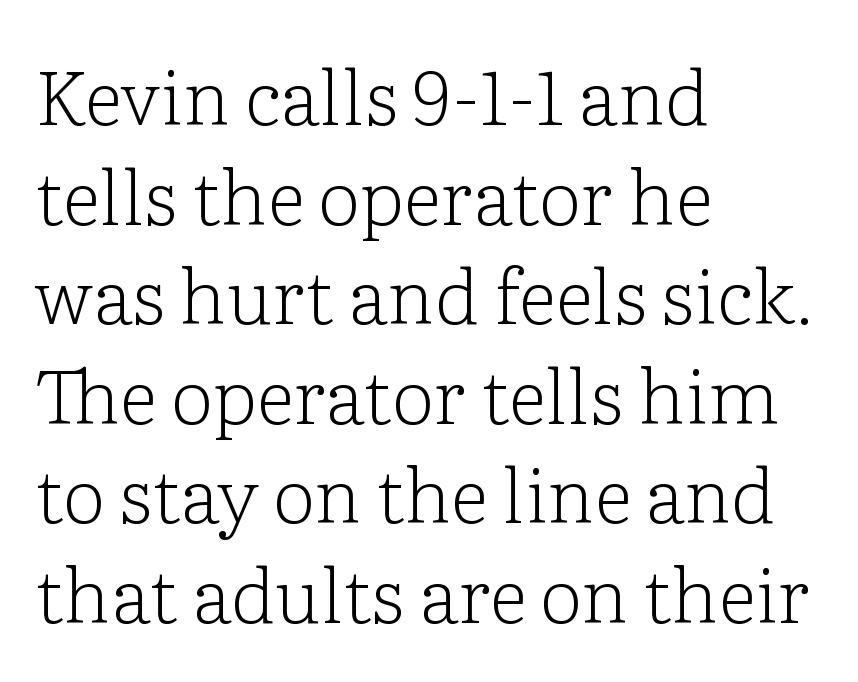
The image shows 76 px light serif type, upright; set left-aligned, normal line spacing (1.31x), normal letter spacing, not underlined; low stroke contrast and a medium x-height.
